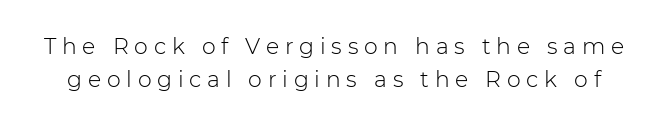
The image shows 22 px text type, upright; set normal line spacing (1.5x), unusually wide letter spacing (+0.26 em), not underlined.
